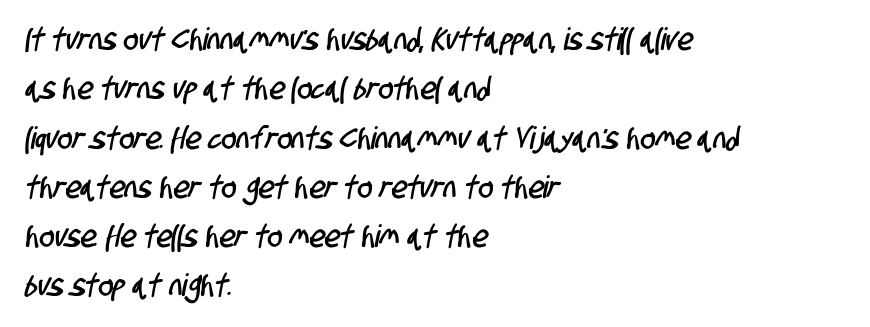
{"serif": "no", "width": "condensed", "stroke_contrast": "low", "x_height": "large", "monospaced": "no", "underline": "no", "align": "left", "line_spacing": "normal", "line_spacing_ratio": 1.59, "letter_spacing": "normal", "letter_spacing_em": 0.0, "glyph_px": 31}
